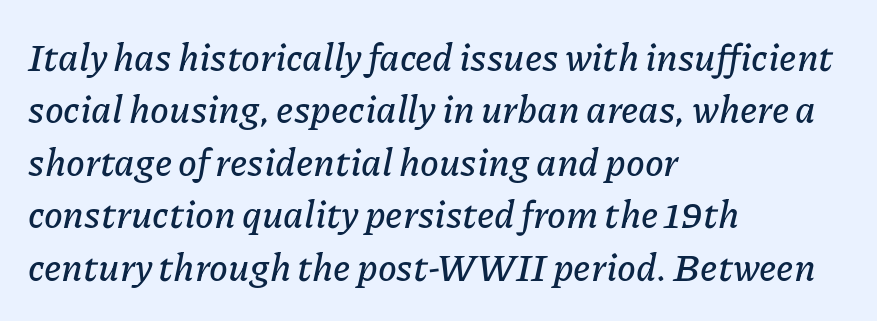
{"italic": "yes", "lean": "right", "slant_degrees": 11, "width": "normal", "stroke_contrast": "low", "x_height": "medium", "monospaced": "no", "underline": "no", "align": "left", "line_spacing": "normal", "line_spacing_ratio": 1.38, "letter_spacing": "normal", "letter_spacing_em": 0.0, "glyph_px": 38}
